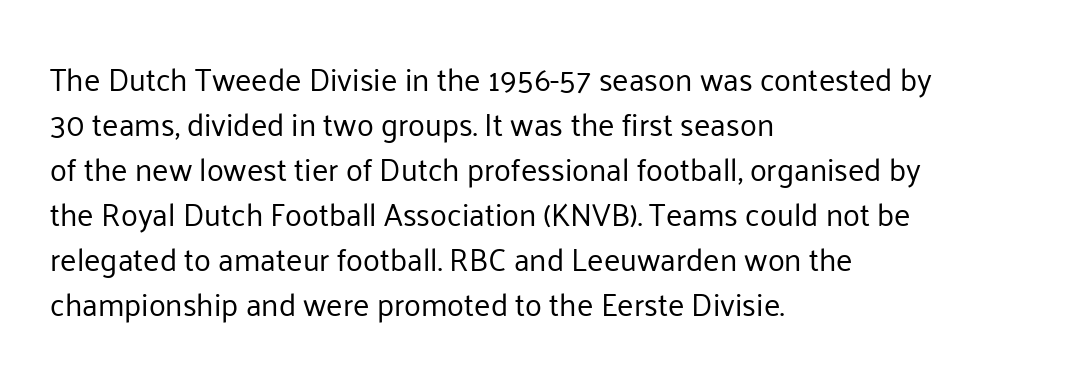
Casual observation: everything's shoved over to the left. The line texture is even and compact thanks to regular tracking. A bare baseline throughout the passage. Each letter's strokes conclude bluntly, with no projecting serifs. The letters advance in unequal steps, a hallmark of proportional type. Is the stroke heavy? The answer is a plain regular-or-lighter.
